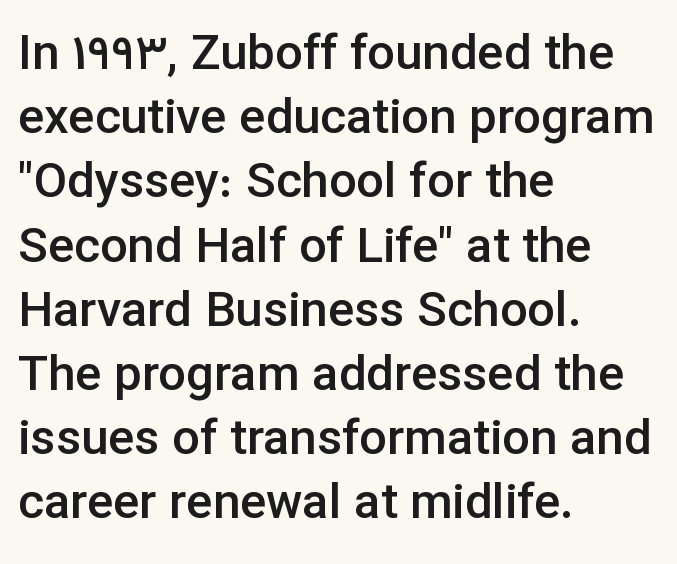
The space beneath each line is pristine and unruled. Horizontal alignment here is leftward, the default for most running prose. Proportional: the letters do not fall into vertical columns. The typesetting leans somewhat heavy: a semibold. Ascenders rise straight up at ninety degrees.
